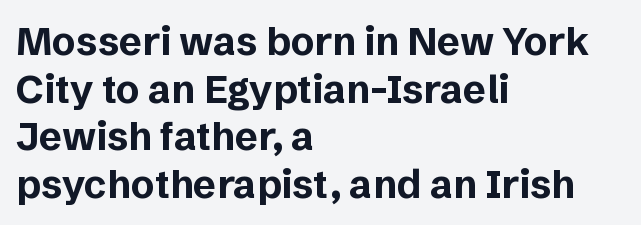
The image shows 39 px bold sans-serif type, upright; set left-aligned, line spacing 1.22x, normal letter spacing, not underlined; low stroke contrast and a medium x-height.
